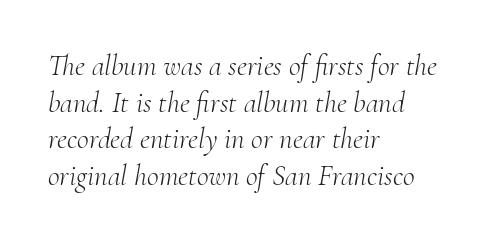
{"serif": "yes", "italic": "yes", "lean": "right", "slant_degrees": 10, "bold": "no", "weight": "light", "width": "normal", "stroke_contrast": "medium", "x_height": "small", "monospaced": "no", "underline": "no", "align": "left", "line_spacing": "normal", "line_spacing_ratio": 1.26, "letter_spacing": "normal", "letter_spacing_em": 0.0, "glyph_px": 29}
